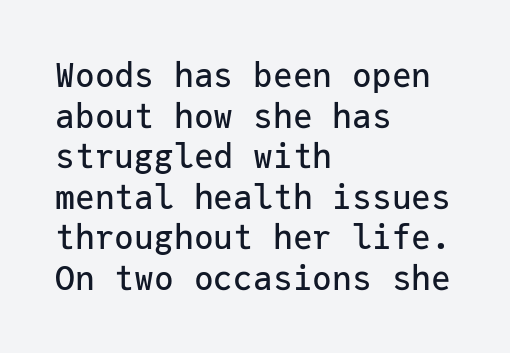
The face used here is rendered with its standard letterfit. The characters display no serif detailing; their extremities are plain. Descender tails drop into unmarked territory. Every character here occupies the same horizontal width, giving the sample a typewriter-like rhythm.
